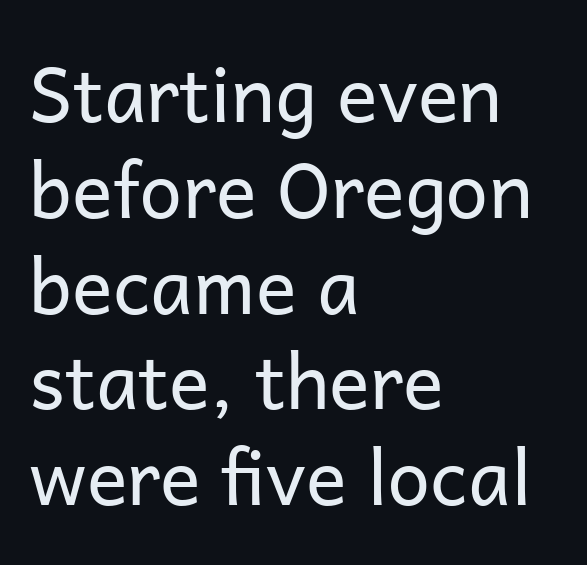
{"serif": "no", "italic": "no", "bold": "no", "weight": "regular", "width": "normal", "stroke_contrast": "low", "x_height": "medium", "monospaced": "no", "underline": "no", "align": "left", "line_spacing": "normal", "line_spacing_ratio": 1.26, "letter_spacing": "normal", "letter_spacing_em": 0.0, "glyph_px": 76}
